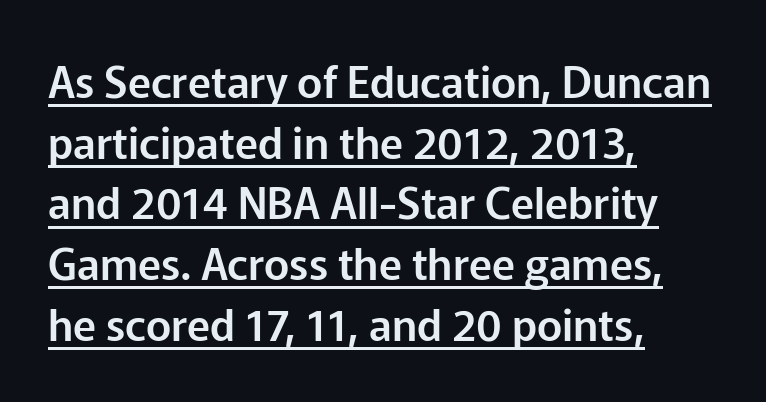
The type sits square on the baseline with zero lean. A normal amount of white space separates one row of letters from the next. The passage shown is typed in a proportional face where columns would drift. What kind of face is this? One without serifs — a sans. You could call the tracking neutral — neither tight nor loose. One-word summary of the alignment: left.
